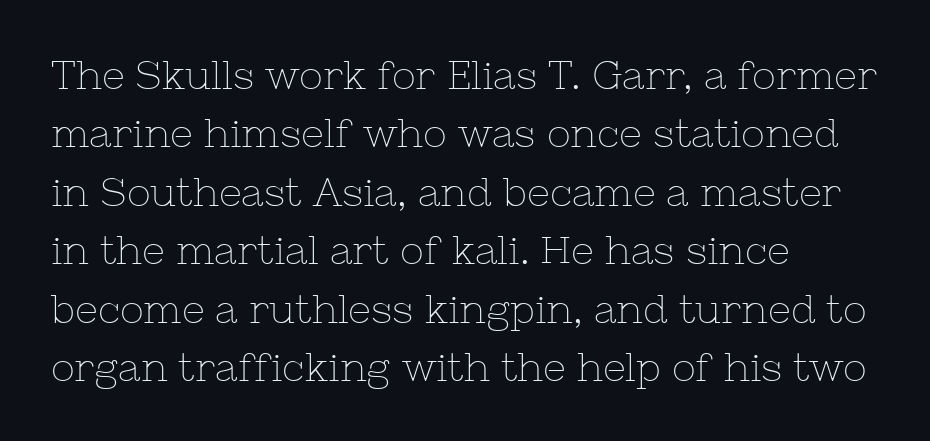
Q: Is the text bold? A: No.
Q: Is the text italic (slanted)? A: No, it is upright.
Q: Is the typeface a serif or a sans-serif typeface? A: Serif.
Q: Is the text underlined? A: No.
Q: How is the paragraph aligned? A: Left-aligned.
Q: Is the spacing between letters normal or unusually wide? A: Normal.
Q: Is the spacing between lines tight, normal or loose? A: Normal.
Q: Width (condensed, normal, or wide)? A: Normal.
Q: Stroke contrast? A: Low.
Q: x-height? A: Medium.
Q: Monospaced? A: No.
